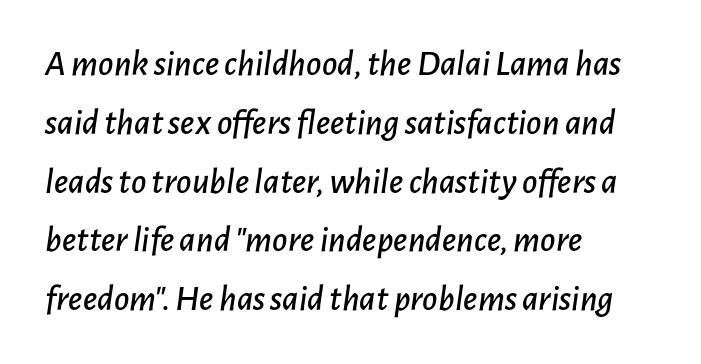
The image shows 37 px text type, italic (leaning right); set left-aligned, normal line spacing (1.59x), normal letter spacing, not underlined; low stroke contrast and a medium x-height.
